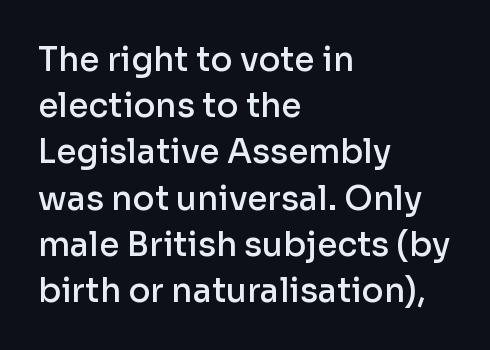
Every letter is mildly thick-stroked: semibold rather than bold. Does extra space separate the letters? No, they use regular spacing. Designer's note — italics off, roman on. Vertical spacing — default. Plain, unruled lines of type.
